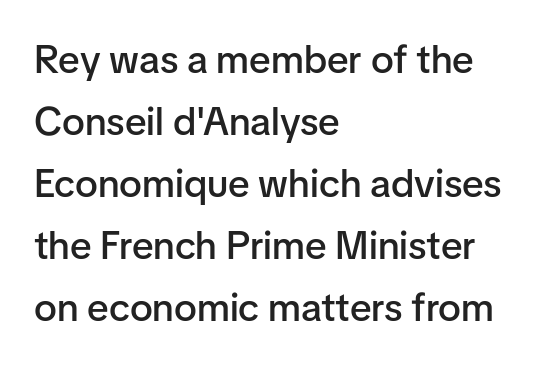
The image shows 39 px semibold sans-serif type, upright; set left-aligned, normal line spacing (1.59x), normal letter spacing, not underlined; low stroke contrast and a medium x-height.
